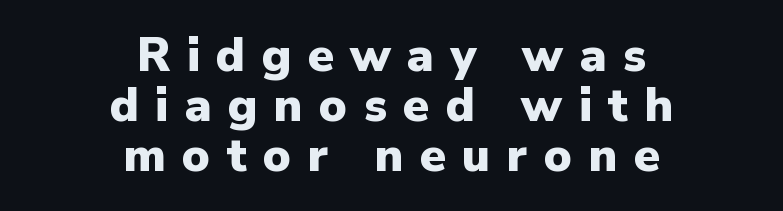
Q: Is the text bold? A: Yes.
Q: Is the text italic (slanted)? A: No, it is upright.
Q: Is the typeface a serif or a sans-serif typeface? A: Sans-serif.
Q: Is the text underlined? A: No.
Q: How is the paragraph aligned? A: Centered.
Q: Is the spacing between letters normal or unusually wide? A: Unusually wide.
Q: Is the spacing between lines tight, normal or loose? A: Tight.
Q: Width (condensed, normal, or wide)? A: Normal.
Q: Stroke contrast? A: Low.
Q: x-height? A: Medium.
Q: Monospaced? A: No.
